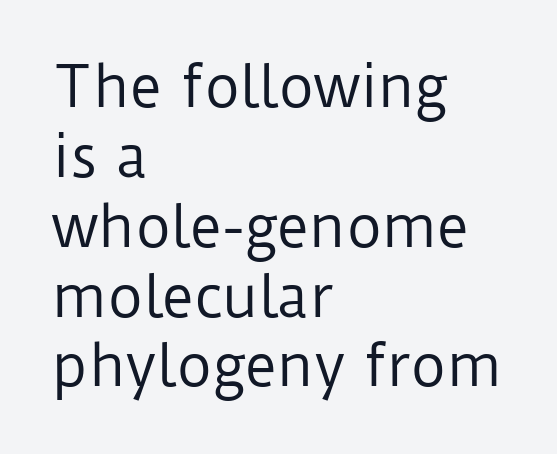
{"serif": "no", "italic": "no", "bold": "no", "weight": "regular", "width": "normal", "stroke_contrast": "low", "x_height": "medium", "monospaced": "no", "underline": "no", "align": "left", "line_spacing": "normal", "line_spacing_ratio": 1.27, "letter_spacing": "normal", "letter_spacing_em": 0.0, "glyph_px": 55}
